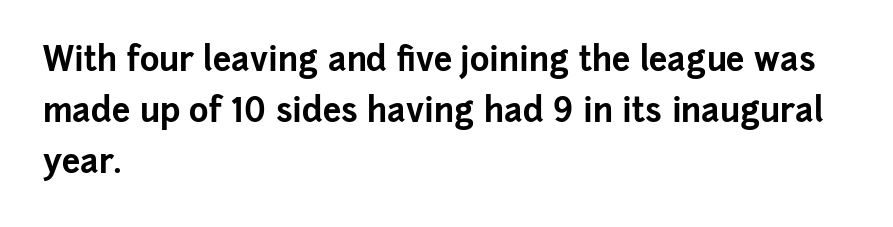
Q: Is the text bold? A: Yes.
Q: Is the text italic (slanted)? A: No, it is upright.
Q: Is the typeface a serif or a sans-serif typeface? A: Sans-serif.
Q: Is the text underlined? A: No.
Q: How is the paragraph aligned? A: Left-aligned.
Q: Is the spacing between letters normal or unusually wide? A: Normal.
Q: Is the spacing between lines tight, normal or loose? A: Normal.
Q: Width (condensed, normal, or wide)? A: Normal.
Q: Stroke contrast? A: Low.
Q: x-height? A: Medium.
Q: Monospaced? A: No.
